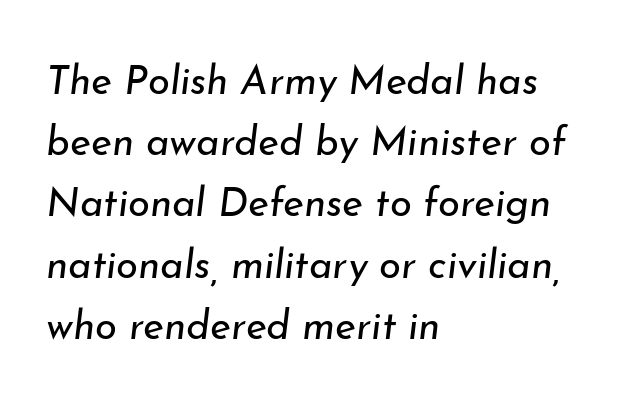
The image shows 40 px regular-weight type, italic (leaning right); set left-aligned, normal line spacing (1.53x), normal letter spacing, not underlined; low stroke contrast and a small x-height.
